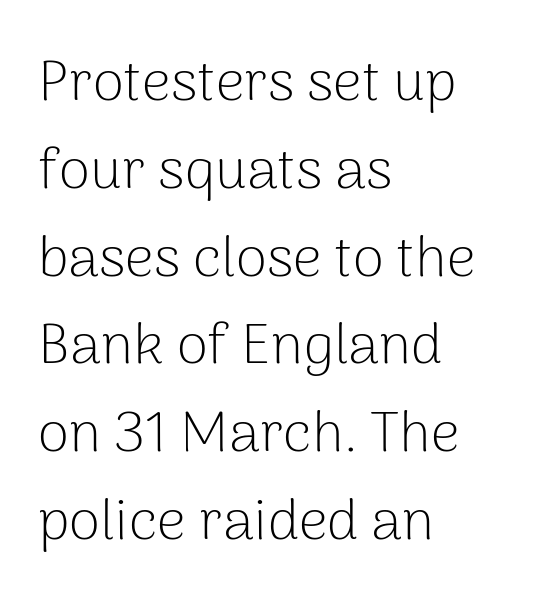
The image shows 57 px light sans-serif type, upright; set left-aligned, normal line spacing (1.54x), normal letter spacing, not underlined; low stroke contrast and a medium x-height.
